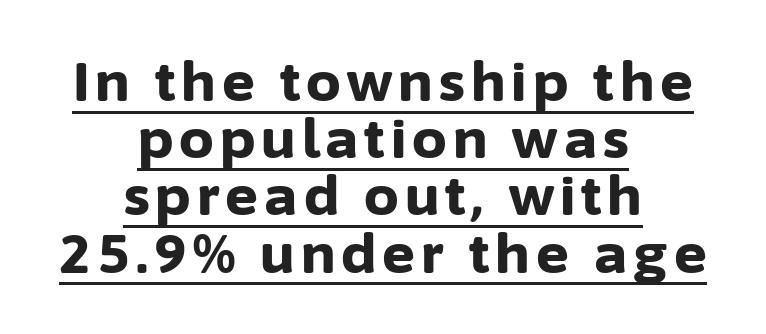
{"serif": "no", "italic": "no", "bold": "yes", "weight": "bold", "width": "normal", "stroke_contrast": "low", "x_height": "medium", "monospaced": "no", "underline": "yes", "align": "center", "line_spacing": "tight", "line_spacing_ratio": 1.04, "glyph_px": 55}
